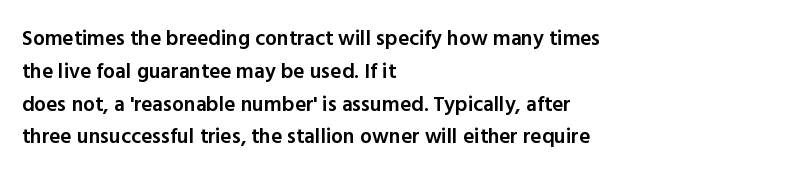
A somewhat darkened texture: the type is semibold rather than bold. Every stem runs plumb, perpendicular to the baseline. No extra tracking has been applied to these lines. A bare baseline throughout the passage. Every row of glyphs begins at an identical x-position on the left. Normally led — the rows are evenly, conventionally spaced.
